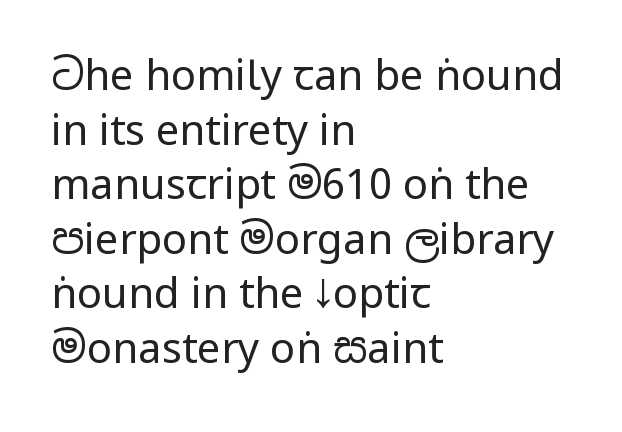
Q: Is the text bold? A: No.
Q: Is the text italic (slanted)? A: No, it is upright.
Q: Is the typeface a serif or a sans-serif typeface? A: Sans-serif.
Q: Is the text underlined? A: No.
Q: How is the paragraph aligned? A: Left-aligned.
Q: Is the spacing between letters normal or unusually wide? A: Normal.
Q: Is the spacing between lines tight, normal or loose? A: Normal.
Q: Width (condensed, normal, or wide)? A: Condensed.
Q: Stroke contrast? A: Low.
